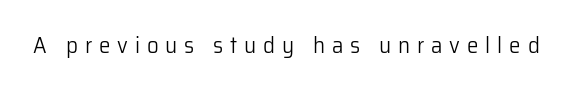
{"italic": "no", "bold": "no", "underline": "no", "letter_spacing": "wide", "letter_spacing_em": 0.3, "glyph_px": 23}
